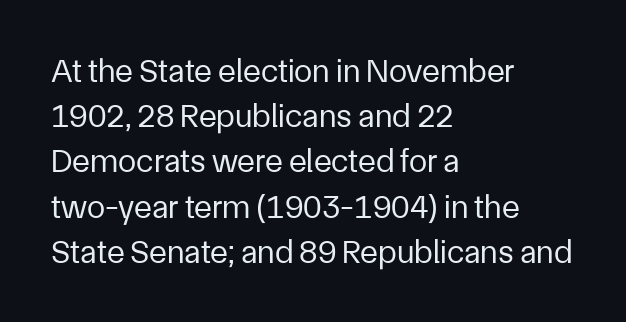
The image shows 33 px regular-weight sans-serif type, upright; set left-aligned, normal line spacing (1.37x), normal letter spacing, not underlined; low stroke contrast and a medium x-height.
